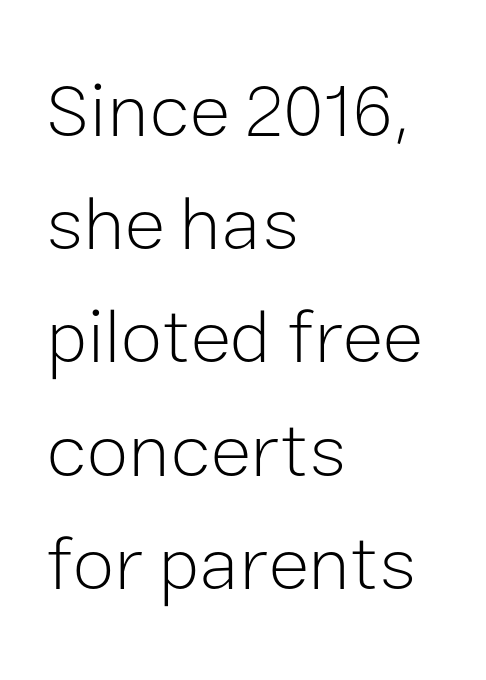
Q: Is the text bold? A: No.
Q: Is the text italic (slanted)? A: No, it is upright.
Q: Is the typeface a serif or a sans-serif typeface? A: Sans-serif.
Q: Is the text underlined? A: No.
Q: How is the paragraph aligned? A: Left-aligned.
Q: Is the spacing between letters normal or unusually wide? A: Normal.
Q: Is the spacing between lines tight, normal or loose? A: Normal.
Q: Width (condensed, normal, or wide)? A: Normal.
Q: Stroke contrast? A: Low.
Q: x-height? A: Medium.
Q: Monospaced? A: No.
